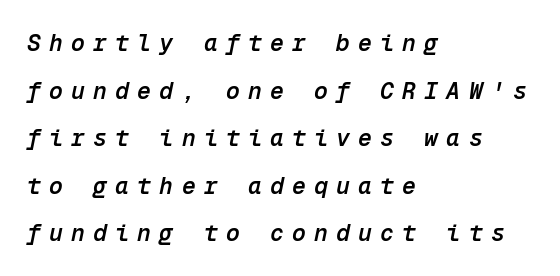
The image shows 23 px text type, italic (leaning right); set left-aligned, loose line spacing (2.07x), unusually wide letter spacing (+0.36 em), not underlined.
